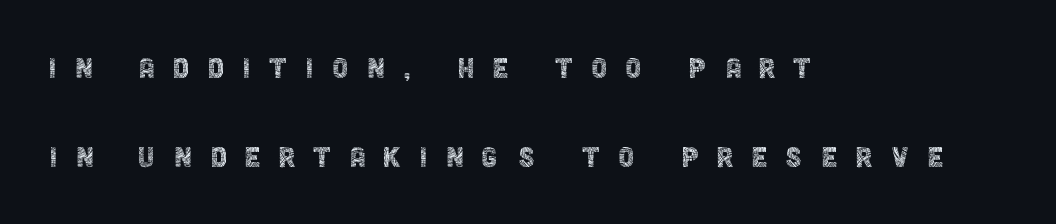
The image shows 36 px thin, condensed sans-serif type, upright; set left-aligned, loose line spacing (2.47x), unusually wide letter spacing (+0.5 em), not underlined; a large x-height.
